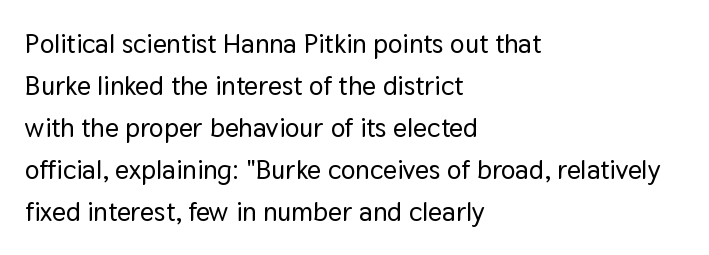
The image shows 27 px text type, upright; set left-aligned, normal line spacing (1.56x), normal letter spacing, not underlined.
